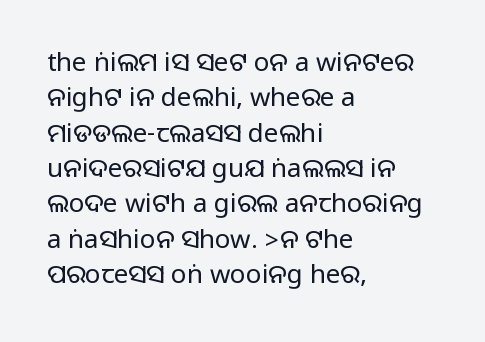
{"italic": "no", "underline": "no", "align": "left", "line_spacing": "normal", "line_spacing_ratio": 1.36, "letter_spacing": "normal", "letter_spacing_em": 0.0, "glyph_px": 26}
